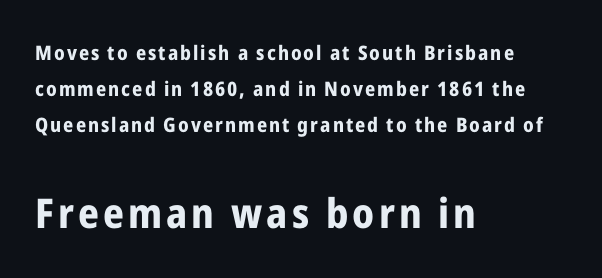
{"serif": "no", "italic": "no", "bold": "yes", "weight": "bold", "width": "condensed", "stroke_contrast": "low", "x_height": "medium", "monospaced": "no", "underline": "no", "align": "left", "line_spacing_ratio": 1.8, "larger_block": "second", "size_ratio": 2.05, "glyph_px": 41}
